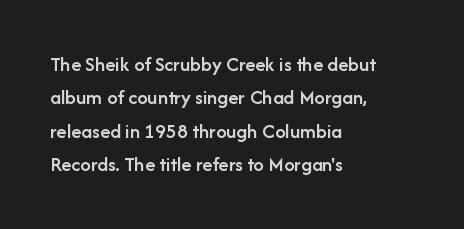
Typographic density is moderately raised because the face is semibold. Letter spacing: default. Vertically, the passage feels balanced, rows spaced as you'd expect. In terms of posture, this sample is upright. These lines stack with their left ends in a neat column.
